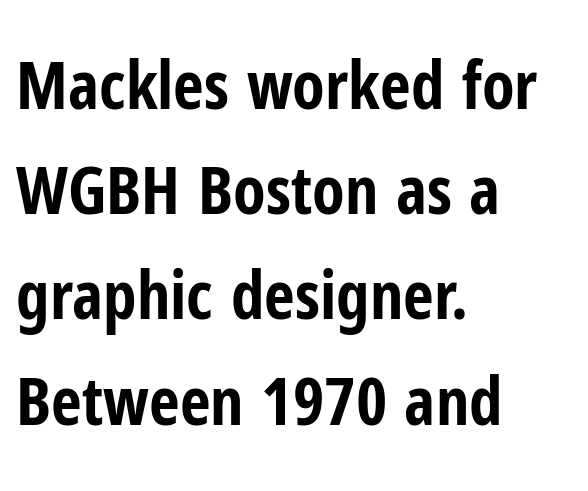
The image shows 67 px bold, condensed sans-serif type, upright; set left-aligned, normal line spacing (1.57x), normal letter spacing, not underlined; low stroke contrast and a medium x-height.
